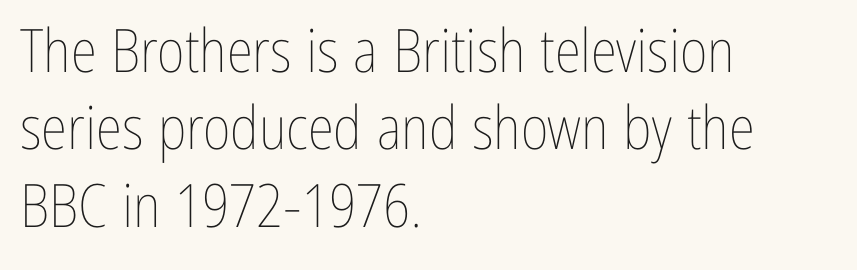
The image shows 60 px thin, condensed type, upright; set left-aligned, normal line spacing (1.29x), normal letter spacing, not underlined; low stroke contrast and a medium x-height.
